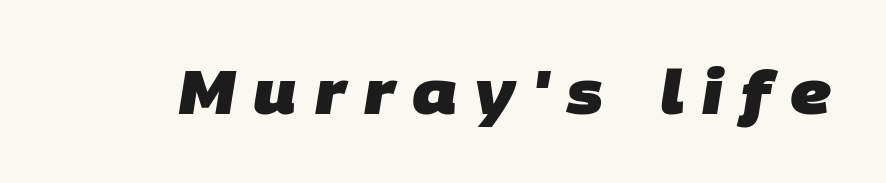
Q: Is the text bold? A: Yes.
Q: Is the typeface a serif or a sans-serif typeface? A: Sans-serif.
Q: Is the text underlined? A: No.
Q: Is the spacing between letters normal or unusually wide? A: Unusually wide.
Q: Width (condensed, normal, or wide)? A: Normal.
Q: Stroke contrast? A: Low.
Q: x-height? A: Large.
Q: Monospaced? A: No.
